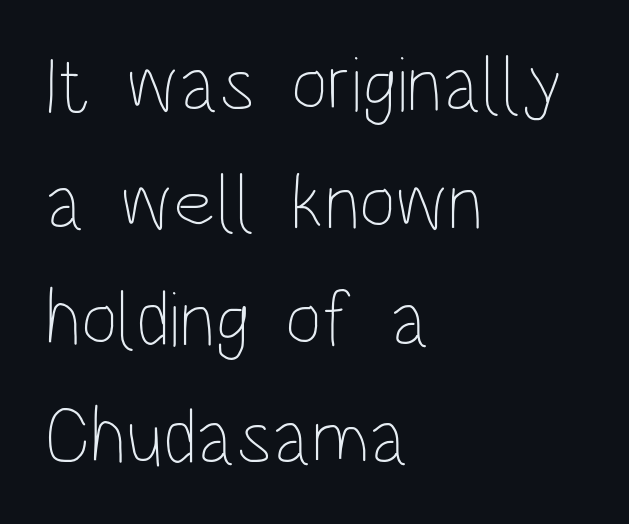
{"italic": "no", "bold": "no", "weight": "thin", "width": "condensed", "stroke_contrast": "low", "x_height": "large", "monospaced": "no", "underline": "no", "align": "left", "line_spacing": "normal", "line_spacing_ratio": 1.49, "letter_spacing": "normal", "letter_spacing_em": 0.0, "glyph_px": 79}
